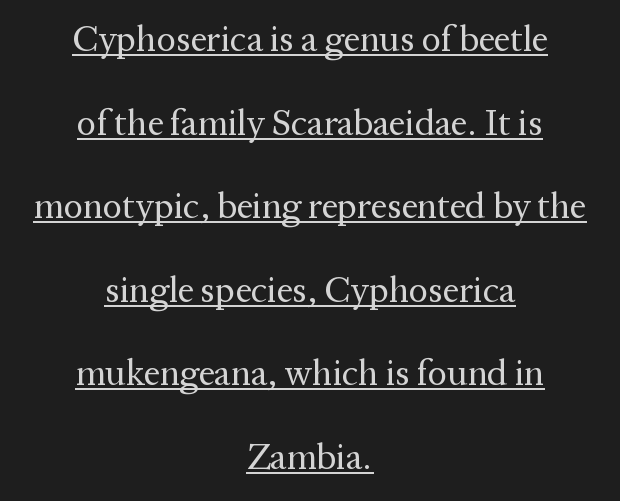
Q: Is the text bold? A: No.
Q: Is the text italic (slanted)? A: No, it is upright.
Q: Is the typeface a serif or a sans-serif typeface? A: Serif.
Q: Is the text underlined? A: Yes.
Q: How is the paragraph aligned? A: Centered.
Q: Is the spacing between letters normal or unusually wide? A: Normal.
Q: Is the spacing between lines tight, normal or loose? A: Loose.
Q: Width (condensed, normal, or wide)? A: Normal.
Q: Stroke contrast? A: Medium.
Q: x-height? A: Medium.
Q: Monospaced? A: No.
